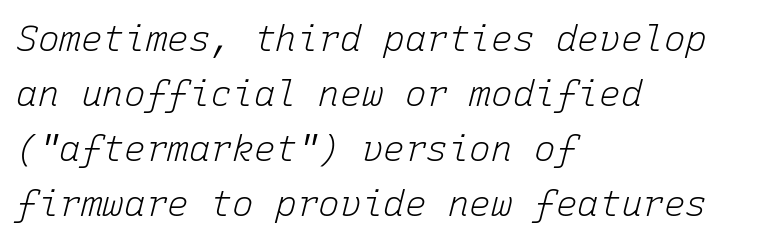
The image shows 36 px light type, italic (leaning right), monospaced; set left-aligned, normal line spacing (1.53x), normal letter spacing, not underlined; low stroke contrast and a medium x-height.
